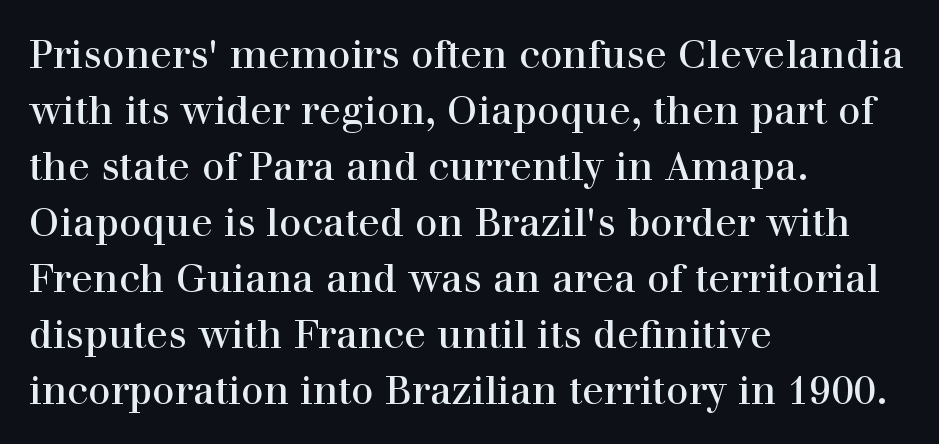
The image shows 40 px regular-weight serif type, upright; set left-aligned, normal line spacing (1.4x), normal letter spacing, not underlined; high stroke contrast and a medium x-height.
